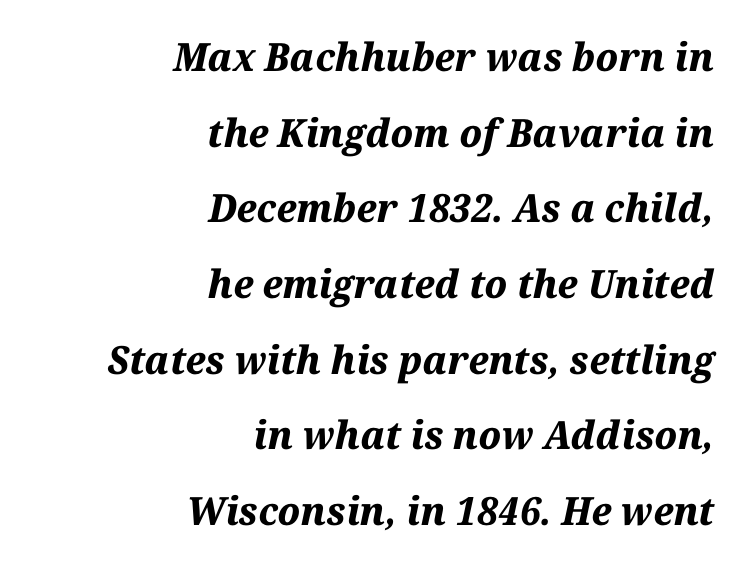
Q: Is the text bold? A: Yes.
Q: Is the text italic (slanted)? A: Yes, it leans right by about 12 degrees.
Q: Is the text underlined? A: No.
Q: How is the paragraph aligned? A: Right-aligned.
Q: Is the spacing between letters normal or unusually wide? A: Normal.
Q: Is the spacing between lines tight, normal or loose? A: Loose.
Q: Width (condensed, normal, or wide)? A: Normal.
Q: Stroke contrast? A: Medium.
Q: x-height? A: Medium.
Q: Monospaced? A: No.
